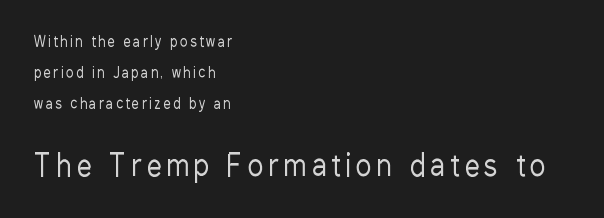
Do the characters align in a grid? No, the font is proportional. Beneath every word, the page is bare. Between these two stacked blocks, the lower one wins on size. These lines are set flush left with a ragged right edge. Reading down the column, the eye jumps a long way to each next line. The type family on display is of the sans-serif kind.
